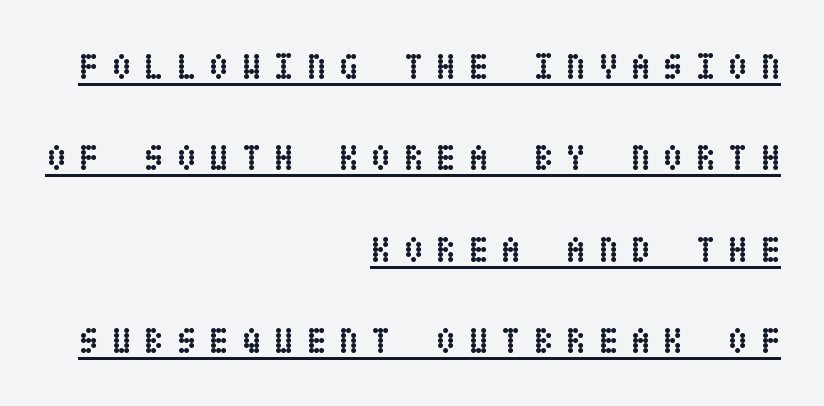
Each line of the rendering has a horizontal stroke beneath the glyphs. Loose tracking; the words dissolve into strings of separated letters. This sample uses an upright cut, with every glyph sitting square on the baseline. The ragged edge is on the left, which tells us the setting is flush right. The designer dialed line spacing up above the default. Look at the stroke-to-counter ratio: heavy, a bold.
